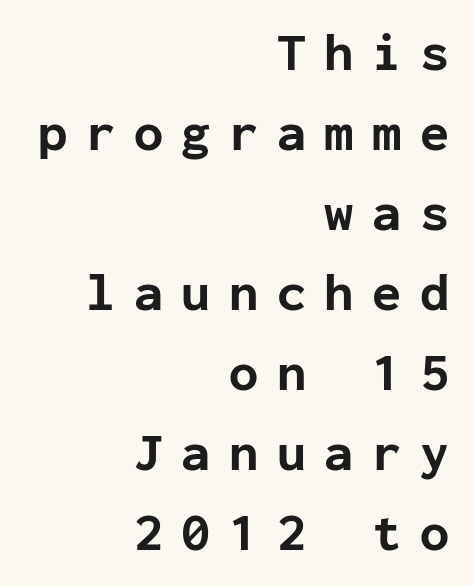
Q: Is the text bold? A: Yes.
Q: Is the text italic (slanted)? A: No, it is upright.
Q: Is the typeface a serif or a sans-serif typeface? A: Sans-serif.
Q: Is the text underlined? A: No.
Q: How is the paragraph aligned? A: Right-aligned.
Q: Is the spacing between letters normal or unusually wide? A: Unusually wide.
Q: Is the spacing between lines tight, normal or loose? A: Normal.
Q: Width (condensed, normal, or wide)? A: Normal.
Q: Stroke contrast? A: Low.
Q: x-height? A: Medium.
Q: Monospaced? A: Yes.
